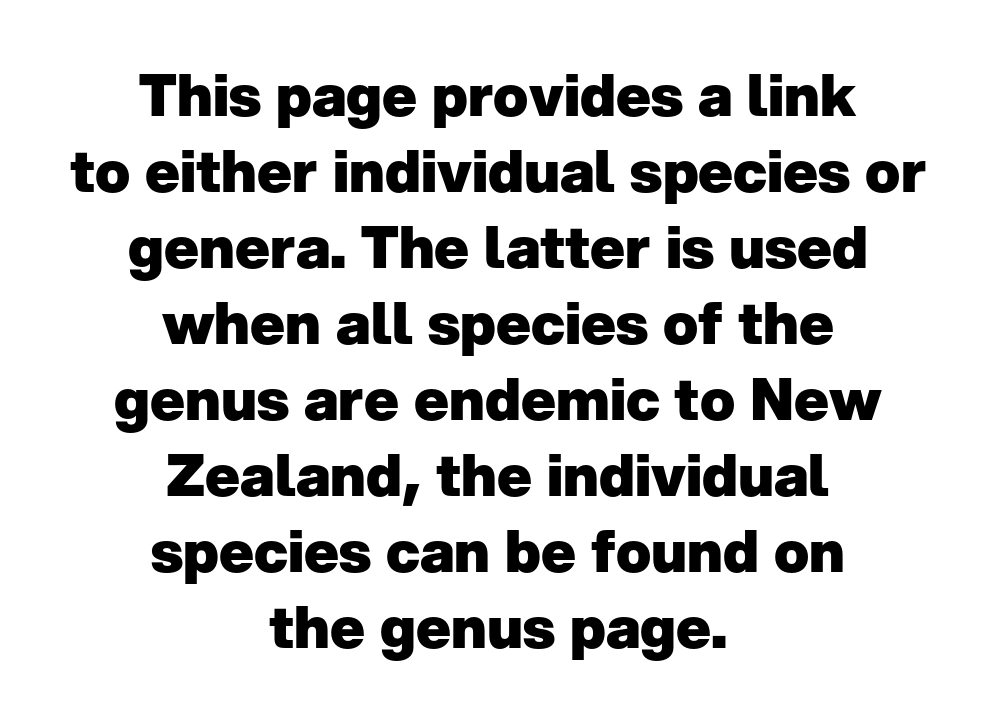
{"serif": "no", "italic": "no", "bold": "yes", "weight": "heavy", "width": "normal", "stroke_contrast": "low", "x_height": "medium", "monospaced": "no", "underline": "no", "align": "center", "line_spacing": "normal", "line_spacing_ratio": 1.31, "letter_spacing": "normal", "letter_spacing_em": 0.0, "glyph_px": 58}
